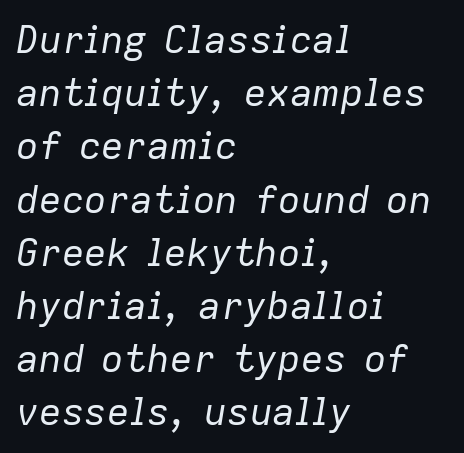
These lines are rendered in a variable-pitch font. The setting favours the left margin, as ordinary paragraphs usually do. Glance below the letters and you will spot only blank space. This is not heavy type; no bold has been used.
